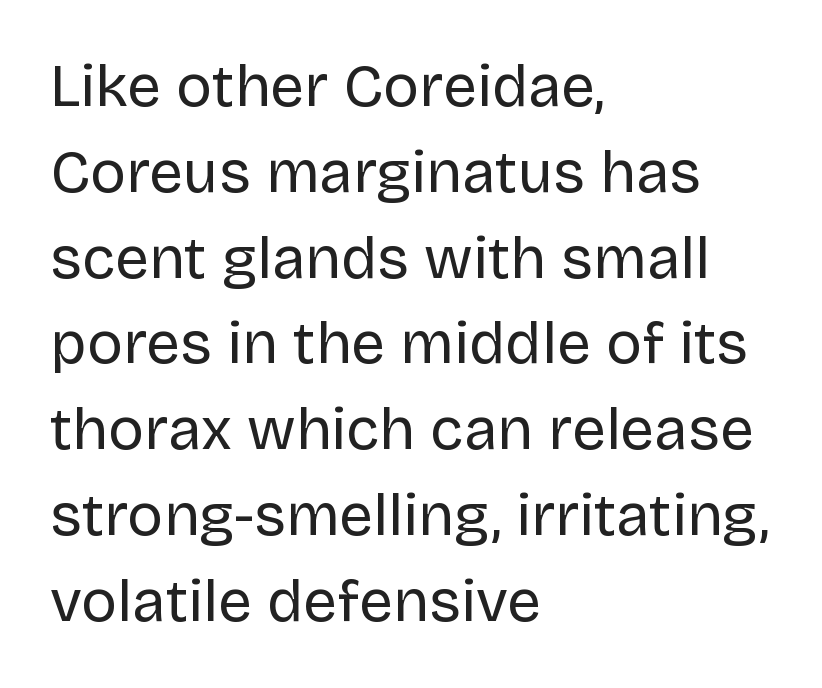
{"serif": "no", "italic": "no", "bold": "no", "weight": "regular", "width": "normal", "stroke_contrast": "low", "x_height": "large", "monospaced": "no", "underline": "no", "align": "left", "line_spacing": "normal", "line_spacing_ratio": 1.43, "letter_spacing": "normal", "letter_spacing_em": 0.0, "glyph_px": 60}
